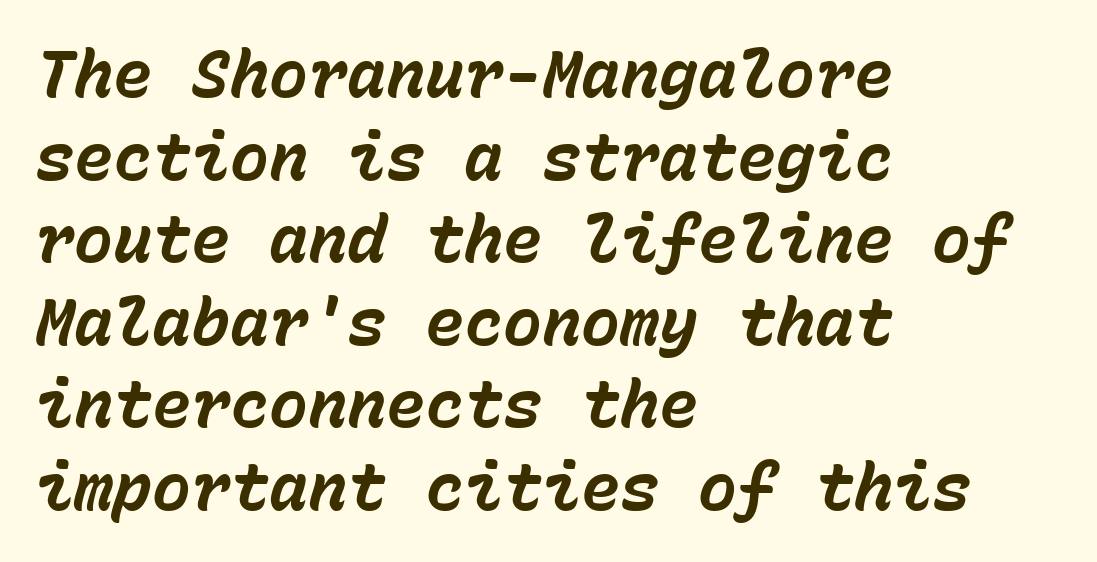
{"italic": "yes", "lean": "right", "slant_degrees": 15, "bold": "yes", "weight": "bold", "width": "normal", "stroke_contrast": "low", "x_height": "medium", "monospaced": "yes", "underline": "no", "align": "left", "line_spacing": "normal", "line_spacing_ratio": 1.27, "letter_spacing": "normal", "letter_spacing_em": 0.0, "glyph_px": 65}
